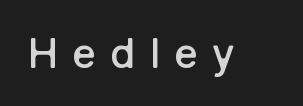
Does the type have serifs? No, each stem ends abruptly. The area under the type is left untouched. These lines have a slow, spaced-out rhythm from letter to letter. Designer's note — italics off, roman on. Stems and bowls a touch heavier than normal — semibold. Is this a fixed-width face? No — the glyphs have proportional, varying widths.
